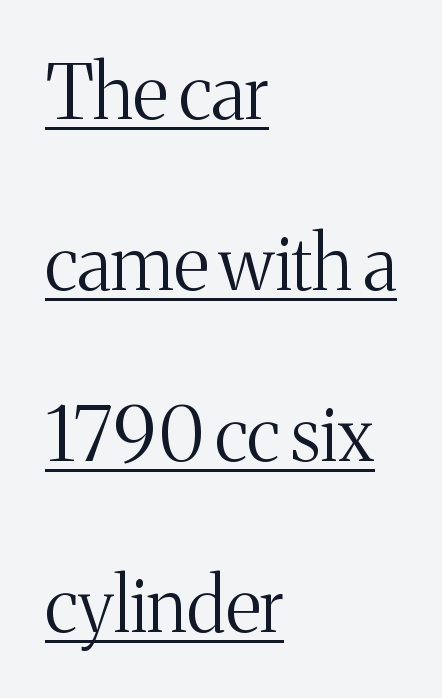
The passage shown stacks its lines with a broad gap. The letters sit at their default tracking, neither squeezed nor spread. The rag falls on the right side of this text block. The passage shown is typeset with a serif family.
